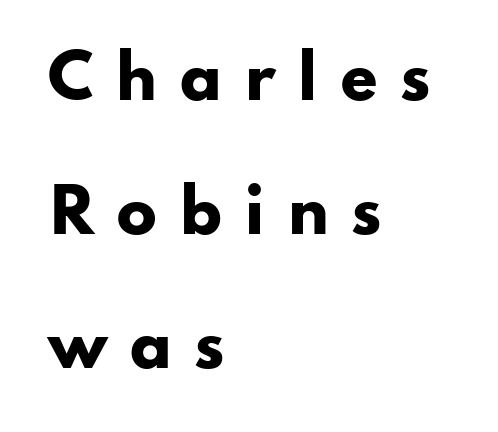
Tracking here is generous; glyphs stand well apart from one another. Serifs: no, the terminals of the letterforms are clean. Posture: vertical. What weight is shown? A full bold with thick strokes. The strip under each line holds only bare page.
